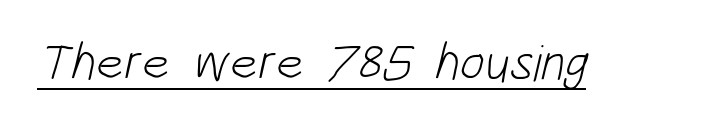
The image shows 52 px light, condensed sans-serif type; set normal letter spacing, underlined; low stroke contrast and a large x-height.
